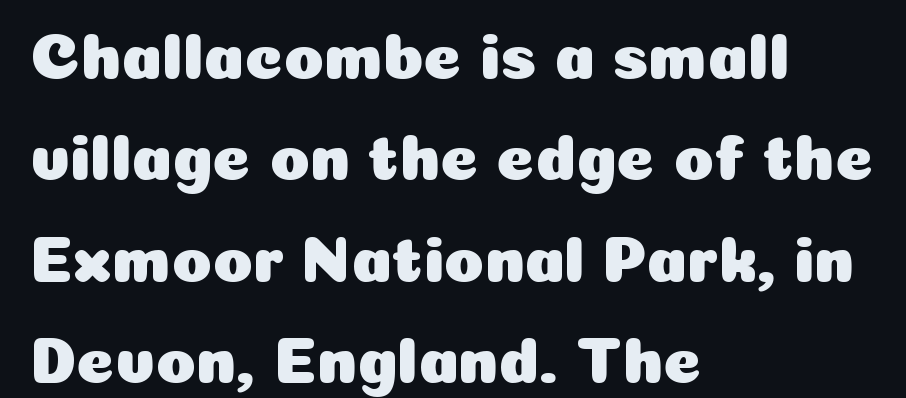
{"serif": "no", "italic": "no", "width": "normal", "stroke_contrast": "low", "x_height": "medium", "monospaced": "no", "underline": "no", "align": "left", "line_spacing": "normal", "line_spacing_ratio": 1.56, "letter_spacing": "normal", "letter_spacing_em": 0.0, "glyph_px": 65}
